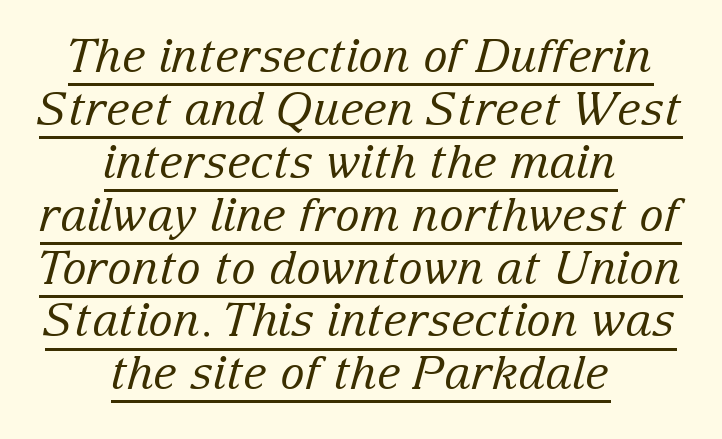
Q: Is the text bold? A: No.
Q: Is the text italic (slanted)? A: Yes, it leans right by about 15 degrees.
Q: Is the typeface a serif or a sans-serif typeface? A: Serif.
Q: Is the text underlined? A: Yes.
Q: How is the paragraph aligned? A: Centered.
Q: Is the spacing between letters normal or unusually wide? A: Normal.
Q: Is the spacing between lines tight, normal or loose? A: Tight.
Q: Width (condensed, normal, or wide)? A: Normal.
Q: Stroke contrast? A: Low.
Q: x-height? A: Medium.
Q: Monospaced? A: No.
